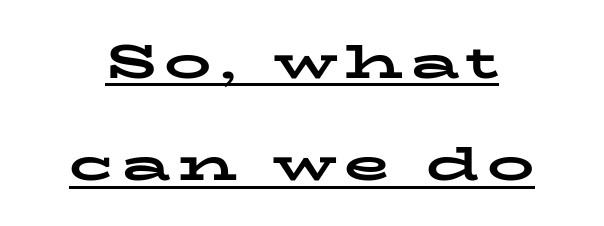
Q: Is the text bold? A: Yes.
Q: Is the text italic (slanted)? A: No, it is upright.
Q: Is the typeface a serif or a sans-serif typeface? A: Serif.
Q: Is the text underlined? A: Yes.
Q: How is the paragraph aligned? A: Centered.
Q: Is the spacing between lines tight, normal or loose? A: Loose.
Q: Width (condensed, normal, or wide)? A: Wide.
Q: Stroke contrast? A: Low.
Q: x-height? A: Medium.
Q: Monospaced? A: No.
